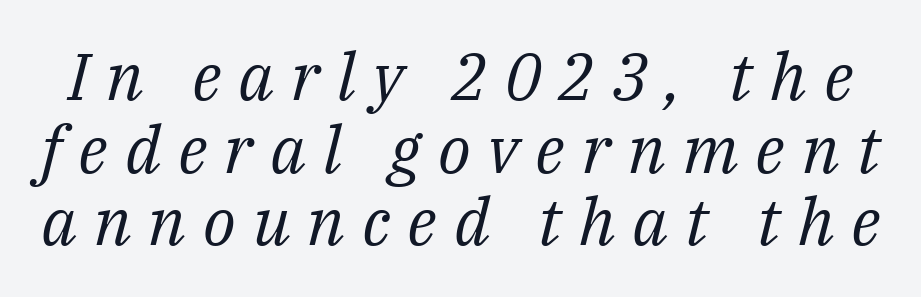
{"serif": "yes", "italic": "yes", "lean": "right", "slant_degrees": 14, "bold": "no", "weight": "regular", "width": "normal", "stroke_contrast": "medium", "x_height": "medium", "monospaced": "no", "underline": "no", "line_spacing": "tight", "line_spacing_ratio": 1.1, "letter_spacing": "wide", "letter_spacing_em": 0.26, "glyph_px": 66}
